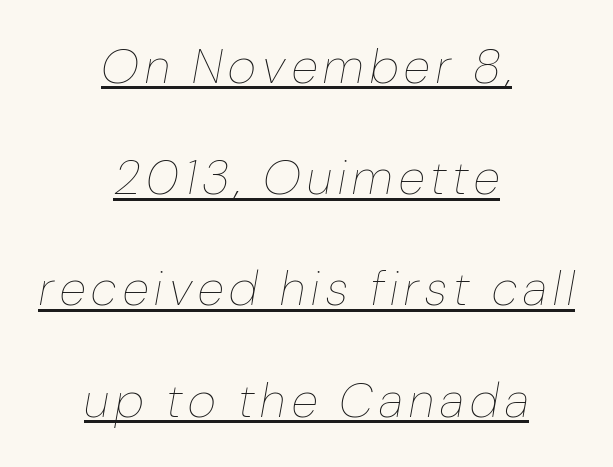
You can see a thin bar hugging the bottom of the glyphs. Does the lettering tilt? It does — this is italic. Reading down the column, the eye jumps a long way to each next line. This rendering uses center alignment, leaving both contours irregular but symmetric.
